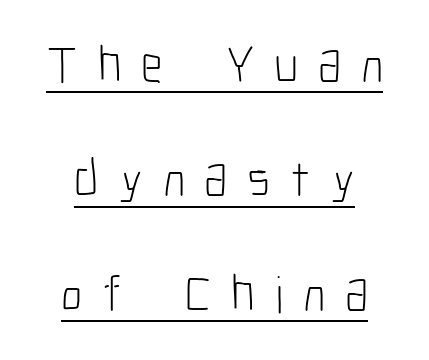
{"serif": "no", "italic": "no", "bold": "no", "weight": "light", "width": "condensed", "stroke_contrast": "low", "x_height": "medium", "monospaced": "no", "underline": "yes", "line_spacing": "loose", "line_spacing_ratio": 2.2, "letter_spacing": "wide", "letter_spacing_em": 0.38, "glyph_px": 52}
